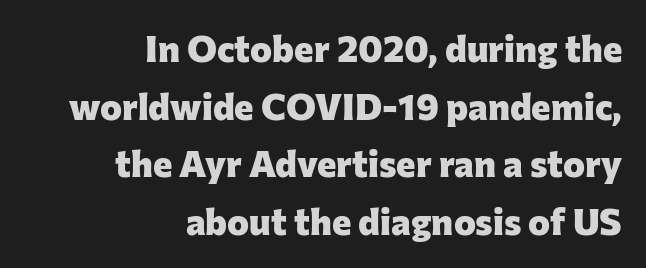
Q: Is the text bold? A: Yes.
Q: Is the text italic (slanted)? A: No, it is upright.
Q: Is the typeface a serif or a sans-serif typeface? A: Sans-serif.
Q: Is the text underlined? A: No.
Q: How is the paragraph aligned? A: Right-aligned.
Q: Is the spacing between letters normal or unusually wide? A: Normal.
Q: Is the spacing between lines tight, normal or loose? A: Normal.
Q: Width (condensed, normal, or wide)? A: Normal.
Q: Stroke contrast? A: Low.
Q: x-height? A: Medium.
Q: Monospaced? A: No.
